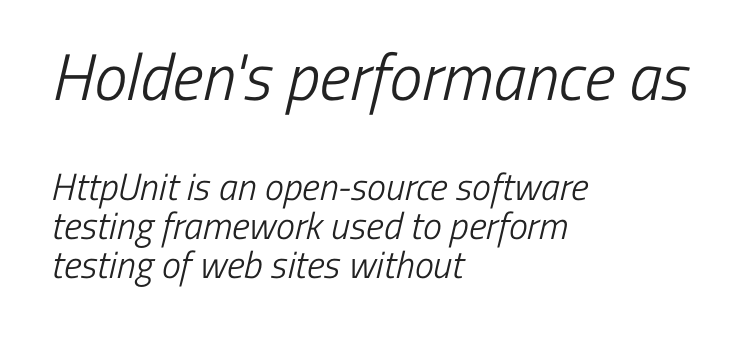
{"serif": "no", "bold": "no", "weight": "light", "width": "condensed", "stroke_contrast": "low", "x_height": "medium", "monospaced": "no", "underline": "no", "align": "left", "line_spacing": "tight", "line_spacing_ratio": 1.03, "letter_spacing": "normal", "letter_spacing_em": 0.0, "larger_block": "first", "size_ratio": 1.74, "glyph_px": 66}
